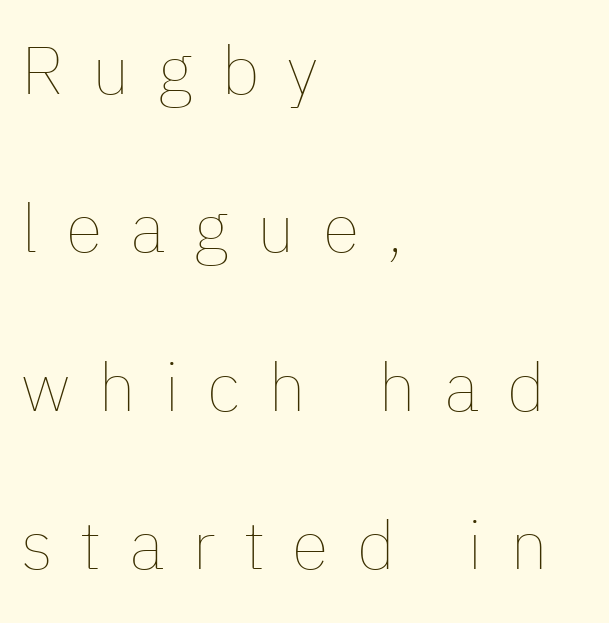
The image shows 68 px thin type, upright; set left-aligned, loose line spacing (2.33x), unusually wide letter spacing (+0.41 em), not underlined; low stroke contrast and a medium x-height.
